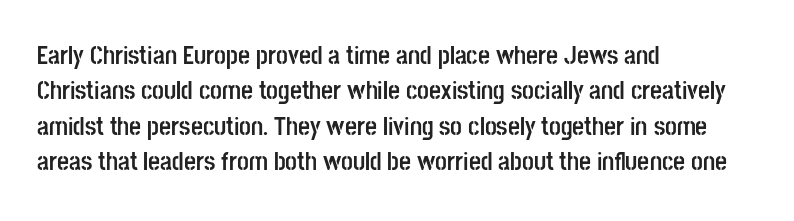
Q: Is the text bold? A: Yes.
Q: Is the text italic (slanted)? A: No, it is upright.
Q: Is the text underlined? A: No.
Q: How is the paragraph aligned? A: Left-aligned.
Q: Is the spacing between letters normal or unusually wide? A: Normal.
Q: Is the spacing between lines tight, normal or loose? A: Normal.
